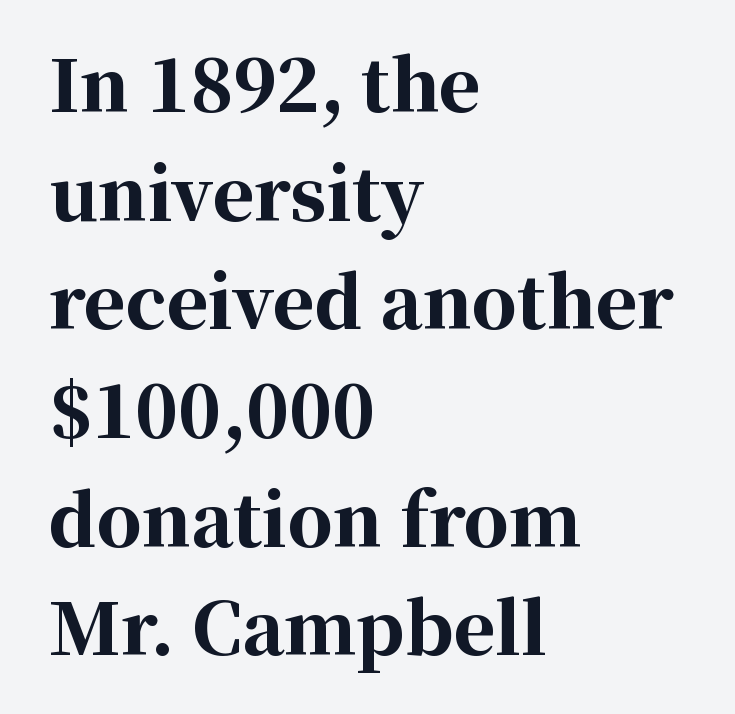
The image shows 71 px bold serif type, upright; set left-aligned, normal line spacing (1.53x), normal letter spacing, not underlined; high stroke contrast and a medium x-height.
